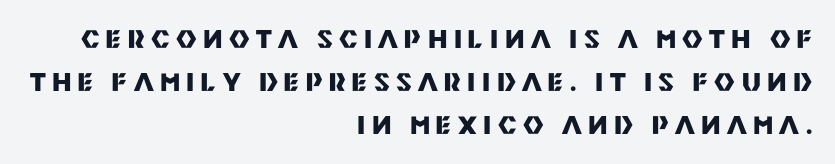
Just letters on the line, the space beneath them empty. It's the straight-up-and-down kind of type. Set as a true bold cut, around the 700 mark. A typesetter would call this heavily tracked-out type. Caption: multi-line text, flush right, ragged left.
